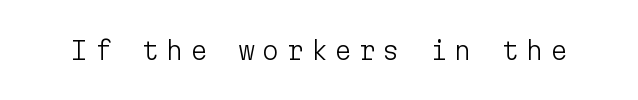
Descender tails drop into unmarked territory. How are the letters spaced? Widely, with obvious added tracking. Heaviness? Minimal to ordinary, like unemphasized prose. These lines were composed using upright roman letters.
